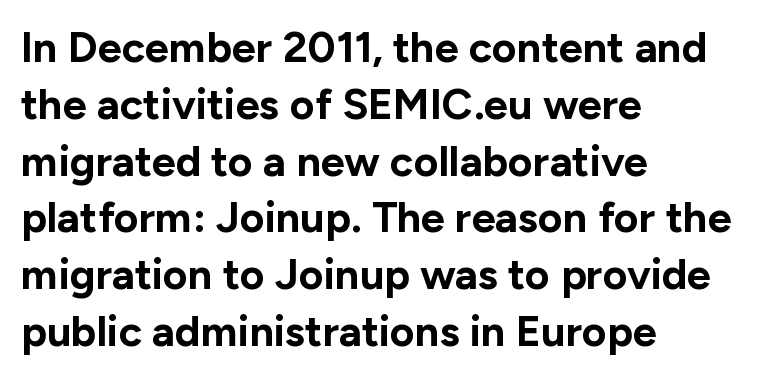
{"serif": "no", "italic": "no", "bold": "yes", "weight": "bold", "width": "normal", "stroke_contrast": "low", "x_height": "medium", "monospaced": "no", "underline": "no", "align": "left", "line_spacing": "normal", "line_spacing_ratio": 1.32, "letter_spacing": "normal", "letter_spacing_em": 0.0, "glyph_px": 43}
